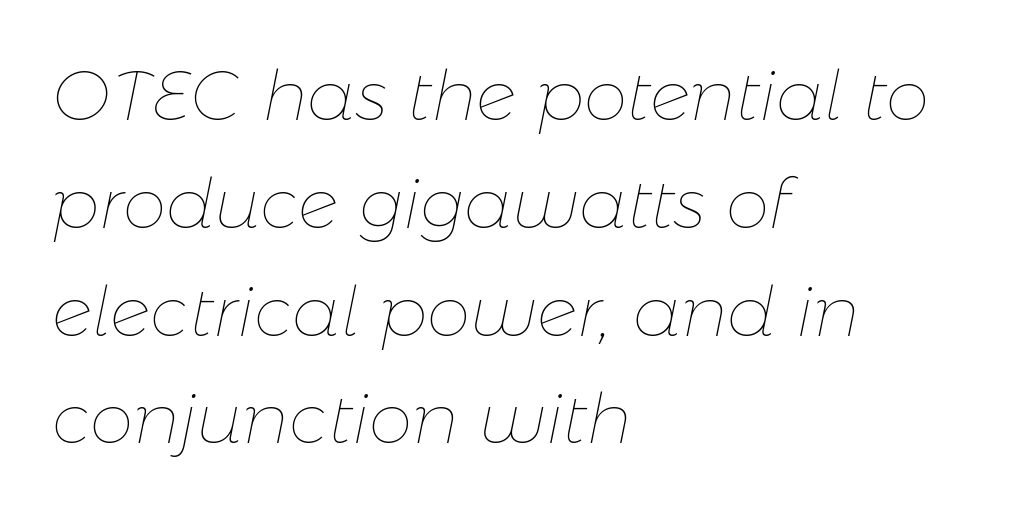
Q: Is the text bold? A: No.
Q: Is the text italic (slanted)? A: Yes, it leans right by about 11 degrees.
Q: Is the text underlined? A: No.
Q: How is the paragraph aligned? A: Left-aligned.
Q: Is the spacing between letters normal or unusually wide? A: Normal.
Q: Is the spacing between lines tight, normal or loose? A: Normal.
Q: Width (condensed, normal, or wide)? A: Normal.
Q: Stroke contrast? A: Low.
Q: x-height? A: Medium.
Q: Monospaced? A: No.
